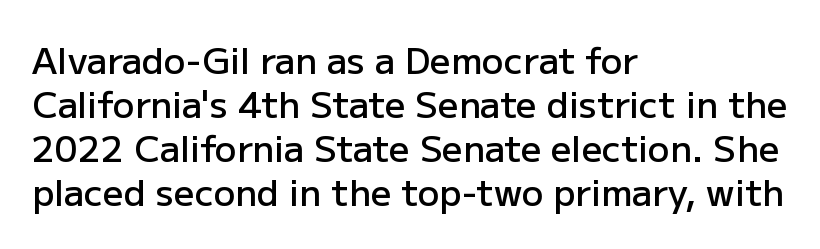
{"serif": "no", "italic": "no", "bold": "semi", "weight": "semibold", "width": "normal", "stroke_contrast": "low", "x_height": "medium", "monospaced": "no", "underline": "no", "align": "left", "line_spacing_ratio": 1.22, "letter_spacing": "normal", "letter_spacing_em": 0.0, "glyph_px": 36}
